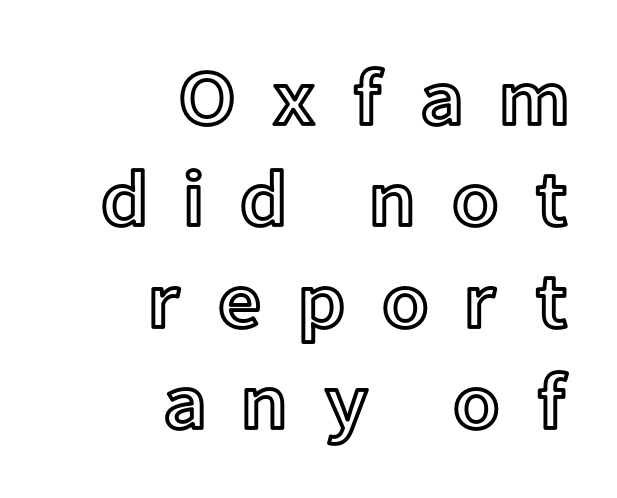
{"italic": "no", "width": "normal", "x_height": "medium", "monospaced": "no", "underline": "no", "align": "right", "line_spacing": "normal", "line_spacing_ratio": 1.3, "letter_spacing": "wide", "letter_spacing_em": 0.44, "glyph_px": 78}
